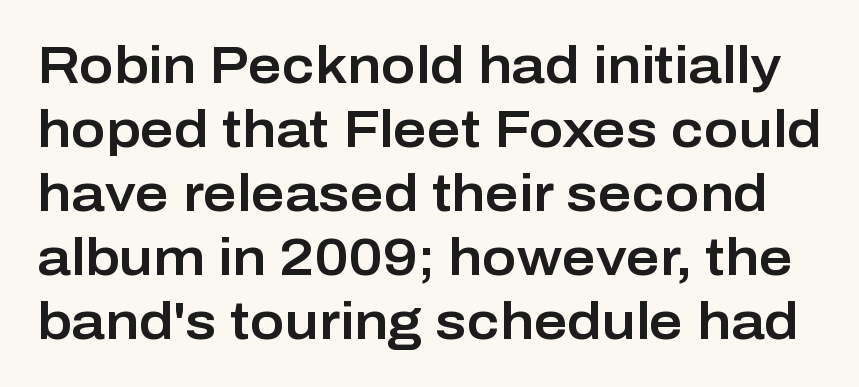
The image shows 52 px sans-serif type, upright; set line spacing 1.23x, normal letter spacing, not underlined; low stroke contrast and a medium x-height.
